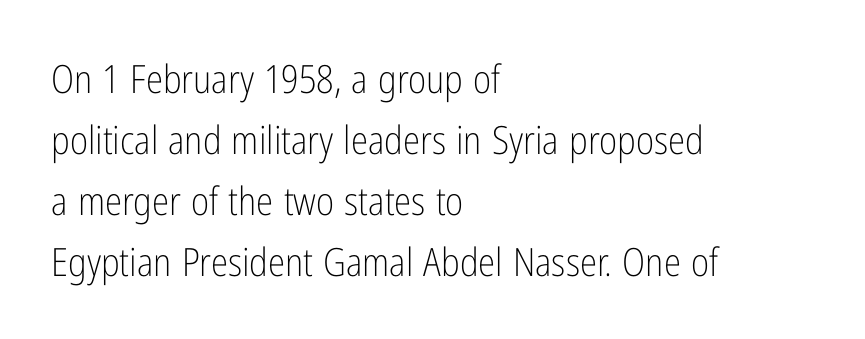
The image shows 39 px light, condensed sans-serif type, upright; set left-aligned, normal line spacing (1.56x), normal letter spacing, not underlined; low stroke contrast and a medium x-height.
